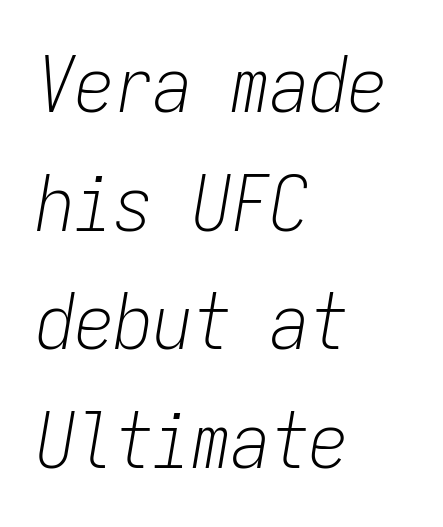
Q: Is the text bold? A: No.
Q: Is the text italic (slanted)? A: Yes, it leans right by about 9 degrees.
Q: Is the text underlined? A: No.
Q: How is the paragraph aligned? A: Left-aligned.
Q: Is the spacing between letters normal or unusually wide? A: Normal.
Q: Is the spacing between lines tight, normal or loose? A: Normal.
Q: Width (condensed, normal, or wide)? A: Condensed.
Q: Stroke contrast? A: Low.
Q: x-height? A: Medium.
Q: Monospaced? A: Yes.
